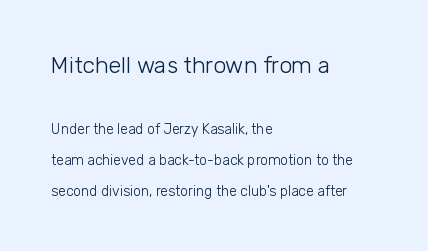
Q: Is the text bold? A: No.
Q: Is the text italic (slanted)? A: No, it is upright.
Q: Is the text underlined? A: No.
Q: How is the paragraph aligned? A: Left-aligned.
Q: Is the spacing between letters normal or unusually wide? A: Normal.
Q: Is the spacing between lines tight, normal or loose? A: Loose.
Q: Which block of text is set in a larger size, the first (top) or the second (bottom)? A: The first (top) one.
